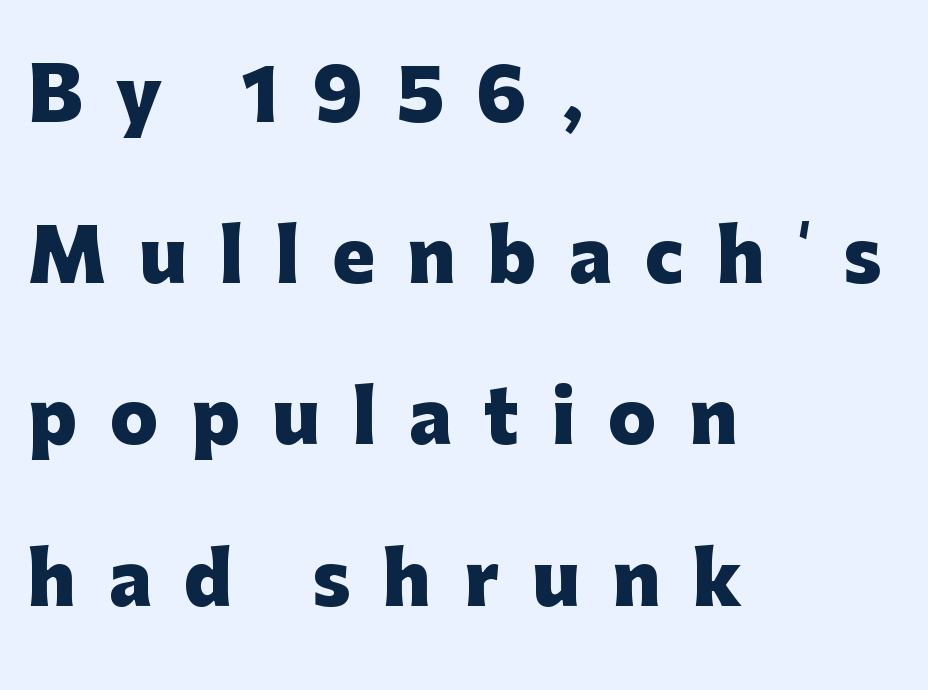
Q: Is the text bold? A: Yes.
Q: Is the text italic (slanted)? A: No, it is upright.
Q: Is the typeface a serif or a sans-serif typeface? A: Sans-serif.
Q: Is the text underlined? A: No.
Q: How is the paragraph aligned? A: Left-aligned.
Q: Is the spacing between letters normal or unusually wide? A: Unusually wide.
Q: Is the spacing between lines tight, normal or loose? A: Loose.
Q: Width (condensed, normal, or wide)? A: Normal.
Q: Stroke contrast? A: Low.
Q: x-height? A: Medium.
Q: Monospaced? A: No.
